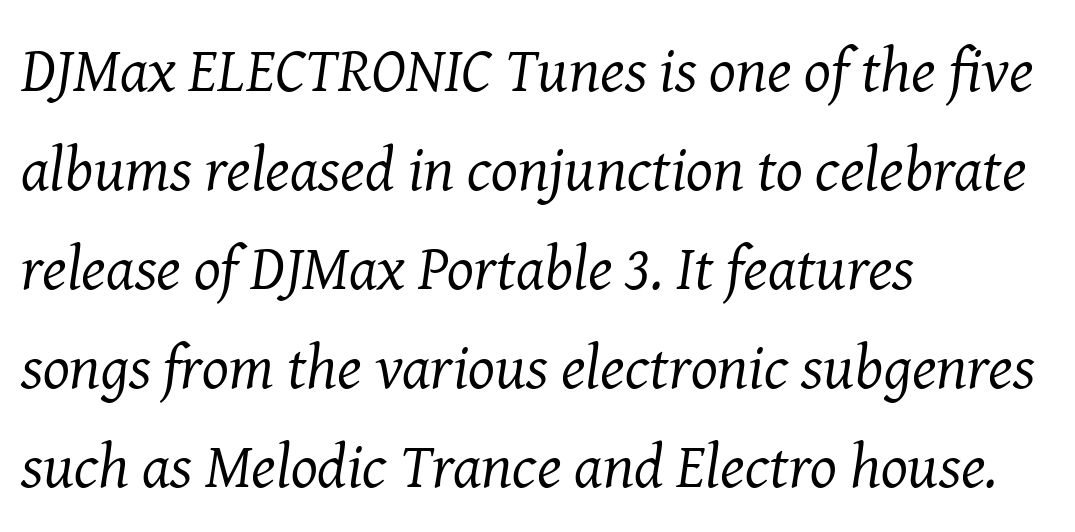
The image shows 63 px regular-weight serif type, italic (leaning right); set left-aligned, normal line spacing (1.57x), normal letter spacing, not underlined; medium stroke contrast and a medium x-height.
